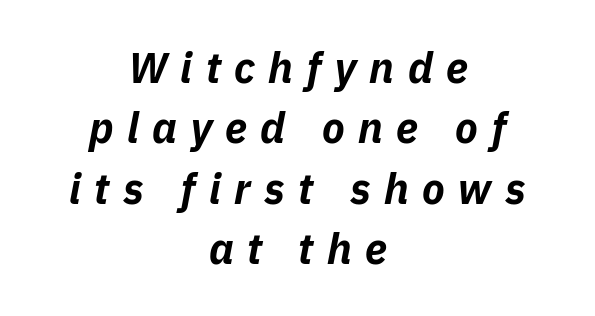
Q: Is the text bold? A: Yes.
Q: Is the text italic (slanted)? A: Yes, it leans right by about 11 degrees.
Q: Is the text underlined? A: No.
Q: How is the paragraph aligned? A: Centered.
Q: Is the spacing between letters normal or unusually wide? A: Unusually wide.
Q: Is the spacing between lines tight, normal or loose? A: Normal.
Q: Width (condensed, normal, or wide)? A: Normal.
Q: Stroke contrast? A: Low.
Q: x-height? A: Medium.
Q: Monospaced? A: No.
